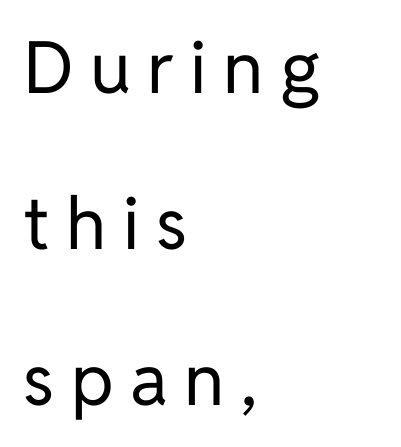
Q: Is the text bold? A: No.
Q: Is the text italic (slanted)? A: No, it is upright.
Q: Is the typeface a serif or a sans-serif typeface? A: Sans-serif.
Q: Is the text underlined? A: No.
Q: How is the paragraph aligned? A: Left-aligned.
Q: Is the spacing between letters normal or unusually wide? A: Unusually wide.
Q: Is the spacing between lines tight, normal or loose? A: Loose.
Q: Width (condensed, normal, or wide)? A: Normal.
Q: Stroke contrast? A: Low.
Q: x-height? A: Medium.
Q: Monospaced? A: No.
